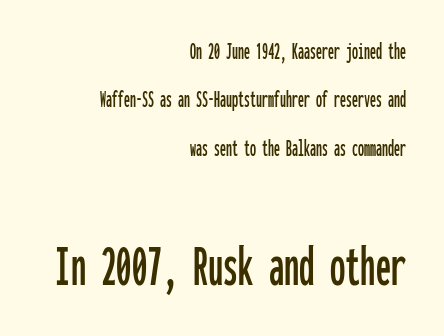
Q: Is the text italic (slanted)? A: No, it is upright.
Q: Is the typeface a serif or a sans-serif typeface? A: Sans-serif.
Q: Is the text underlined? A: No.
Q: How is the paragraph aligned? A: Right-aligned.
Q: Is the spacing between letters normal or unusually wide? A: Normal.
Q: Is the spacing between lines tight, normal or loose? A: Loose.
Q: Which block of text is set in a larger size, the first (top) or the second (bottom)? A: The second (bottom) one.
Q: Width (condensed, normal, or wide)? A: Condensed.
Q: Stroke contrast? A: Low.
Q: x-height? A: Medium.
Q: Monospaced? A: Yes.
